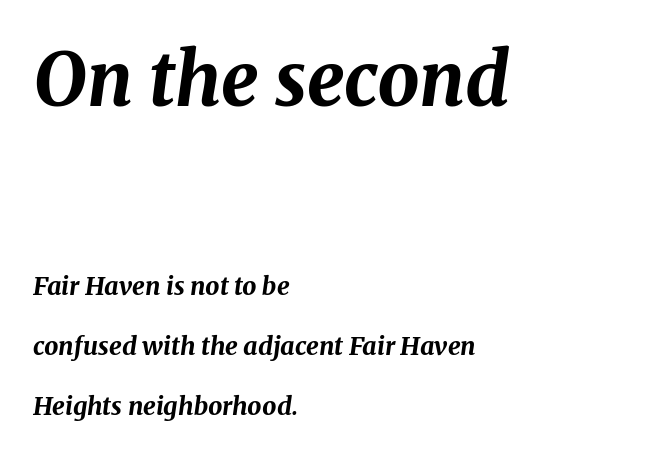
Which margin do the lines hug? The left one — the right edge is uneven. Yep, that's italic — everything's leaning. This layout puts the oversized block above and the modest block below. Check under the words: just untouched page. The horizontal fit of the characters is conventional and even. Its strokes are broad and dark, the hallmark of bold type.
